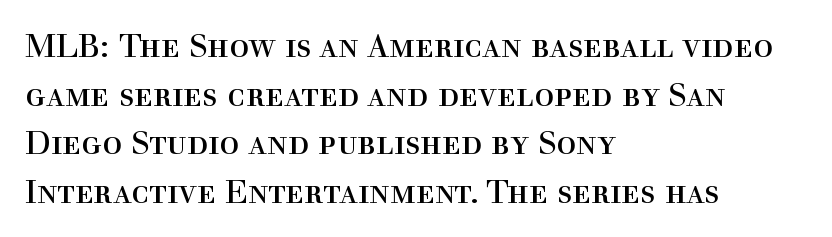
Bold? No — there's no thickening of the strokes. These lines are rendered in a variable-pitch font. Each line starts at the same left margin while the right side varies. This rendering leaves character spacing at its baseline value. The baseline area is clear. Notice how descenders clear the ascenders below comfortably — that's standard leading.
